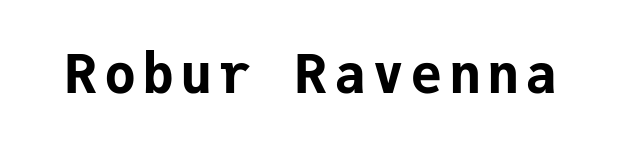
{"serif": "no", "italic": "no", "bold": "yes", "weight": "bold", "width": "normal", "stroke_contrast": "low", "x_height": "medium", "monospaced": "yes", "underline": "no", "glyph_px": 54}
